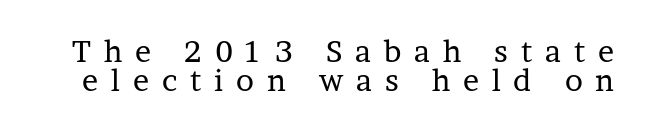
{"serif": "yes", "italic": "no", "bold": "no", "weight": "regular", "width": "normal", "stroke_contrast": "low", "x_height": "medium", "monospaced": "no", "underline": "no", "line_spacing": "tight", "line_spacing_ratio": 0.98, "letter_spacing": "wide", "letter_spacing_em": 0.43, "glyph_px": 30}
